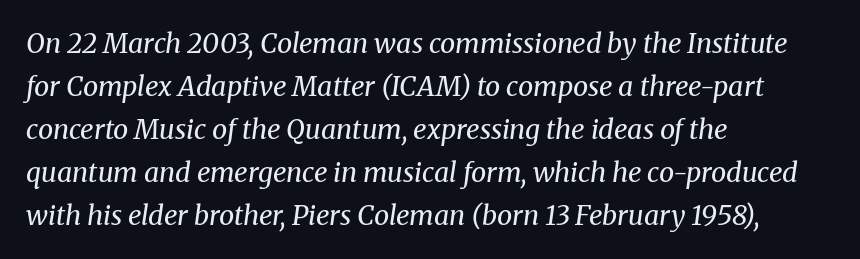
Stems here are at most as thick as an everyday book face. Casual observation: everything's shoved over to the left. Tall strokes in this sample are angled rather than plumb. The strip under each line holds only bare page.
